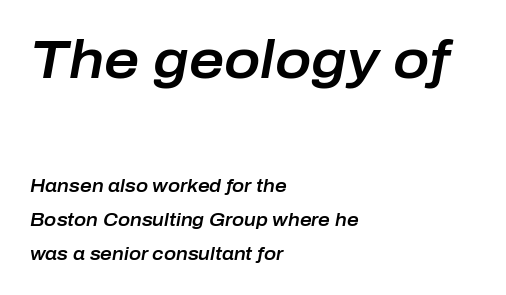
The image shows 54 px text type, italic (leaning right); set left-aligned, loose line spacing (1.9x), normal letter spacing, not underlined; the first (top) block is 3.0x larger; low stroke contrast and a medium x-height.
